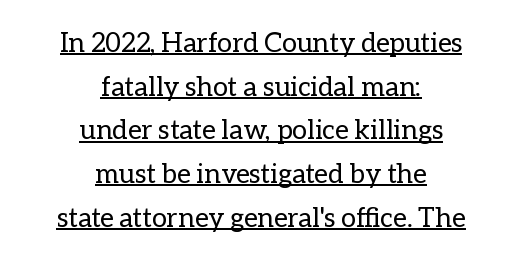
The image shows 27 px text type, upright; set centered, normal line spacing (1.62x), normal letter spacing, underlined.
